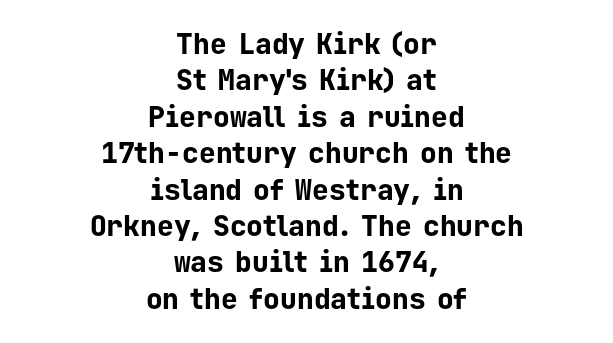
{"serif": "no", "italic": "no", "bold": "yes", "weight": "bold", "width": "normal", "stroke_contrast": "low", "x_height": "medium", "monospaced": "yes", "underline": "no", "align": "center", "line_spacing": "normal", "line_spacing_ratio": 1.3, "letter_spacing": "normal", "letter_spacing_em": 0.0, "glyph_px": 28}
